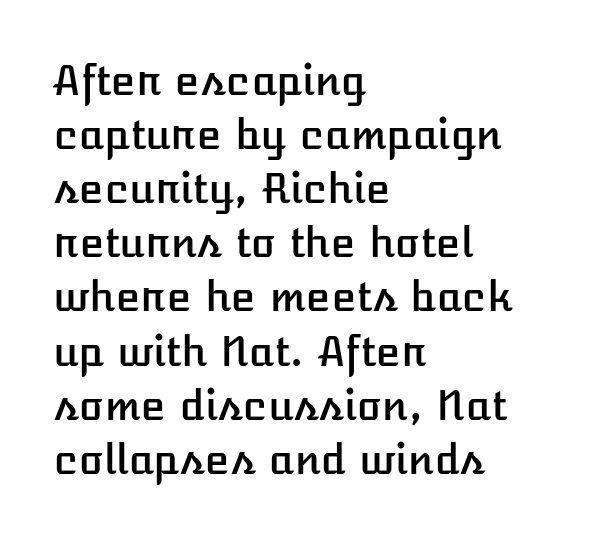
{"italic": "no", "width": "normal", "stroke_contrast": "low", "x_height": "medium", "monospaced": "no", "underline": "no", "align": "left", "line_spacing": "normal", "line_spacing_ratio": 1.32, "letter_spacing": "normal", "letter_spacing_em": 0.0, "glyph_px": 41}
